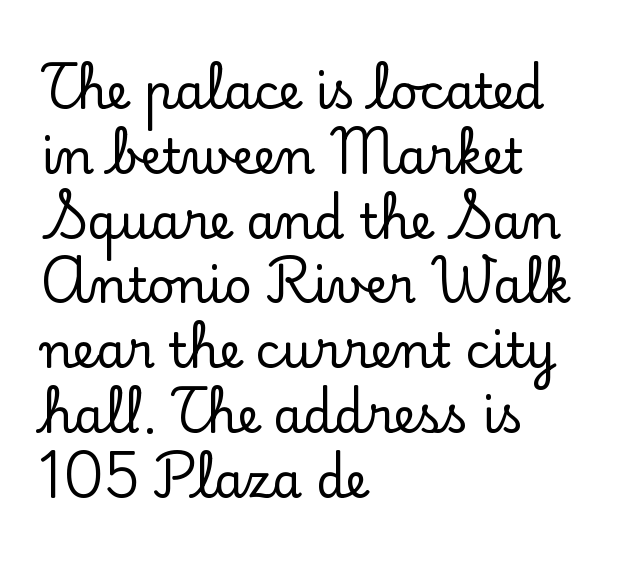
The image shows 48 px serif type, upright; set left-aligned, normal line spacing (1.35x), normal letter spacing, not underlined; low stroke contrast and a small x-height.
